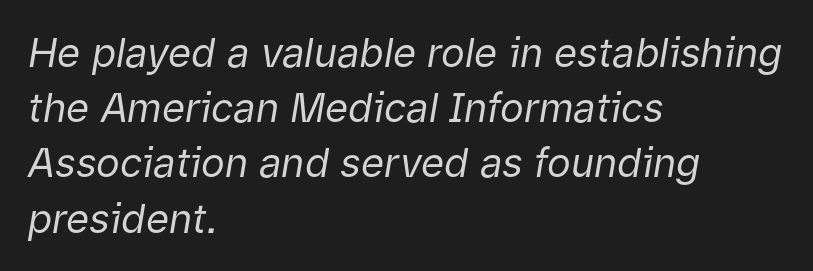
{"italic": "yes", "lean": "right", "slant_degrees": 9, "bold": "no", "weight": "regular", "width": "normal", "stroke_contrast": "low", "x_height": "medium", "monospaced": "no", "underline": "no", "align": "left", "line_spacing": "normal", "line_spacing_ratio": 1.38, "letter_spacing": "normal", "letter_spacing_em": 0.0, "glyph_px": 40}
